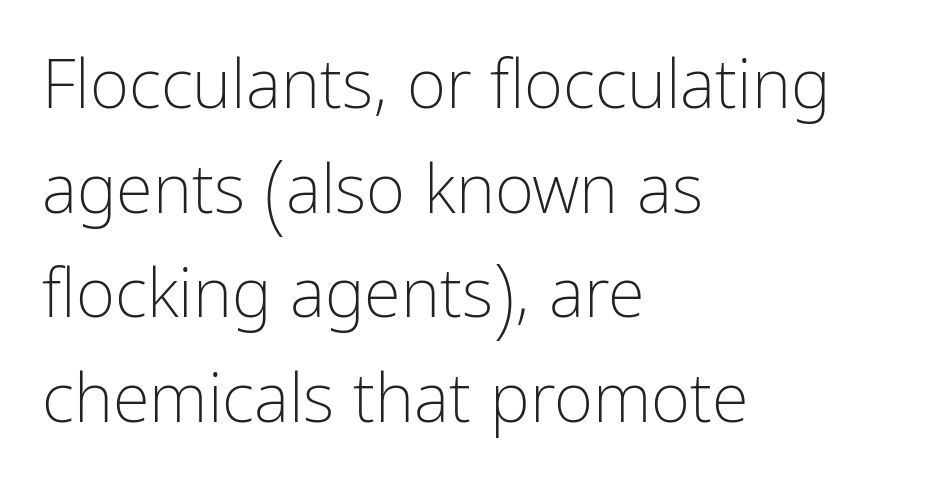
The compositor pushed each line to the left boundary. Examine the stroke ends and you'll find no serifs. Notice how descenders clear the ascenders below comfortably — that's standard leading. A quiet, ordinary-to-light weight characterises the typeface. Proportional: the letters do not fall into vertical columns. Check under the words: just untouched page.
